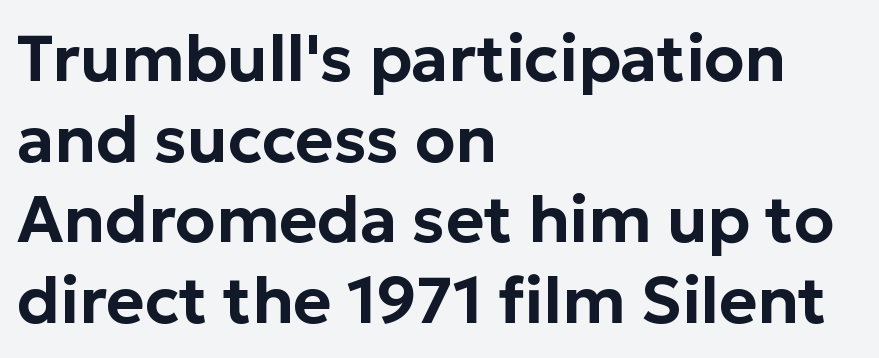
Q: Is the text italic (slanted)? A: No, it is upright.
Q: Is the typeface a serif or a sans-serif typeface? A: Sans-serif.
Q: Is the text underlined? A: No.
Q: How is the paragraph aligned? A: Left-aligned.
Q: Is the spacing between letters normal or unusually wide? A: Normal.
Q: Width (condensed, normal, or wide)? A: Normal.
Q: Stroke contrast? A: Low.
Q: x-height? A: Medium.
Q: Monospaced? A: No.
